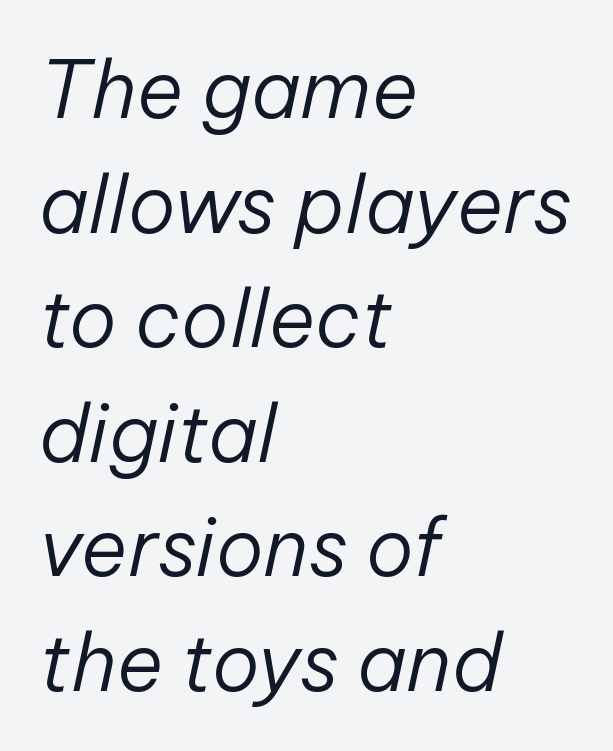
The characters are drawn with everyday or finer stroke widths. Nobody touched the tracking dial on this one. Notice how the stems are inclined rather than vertical — that's the hallmark of italics. Compared with a centered layout, this one pins lines to the left instead.
